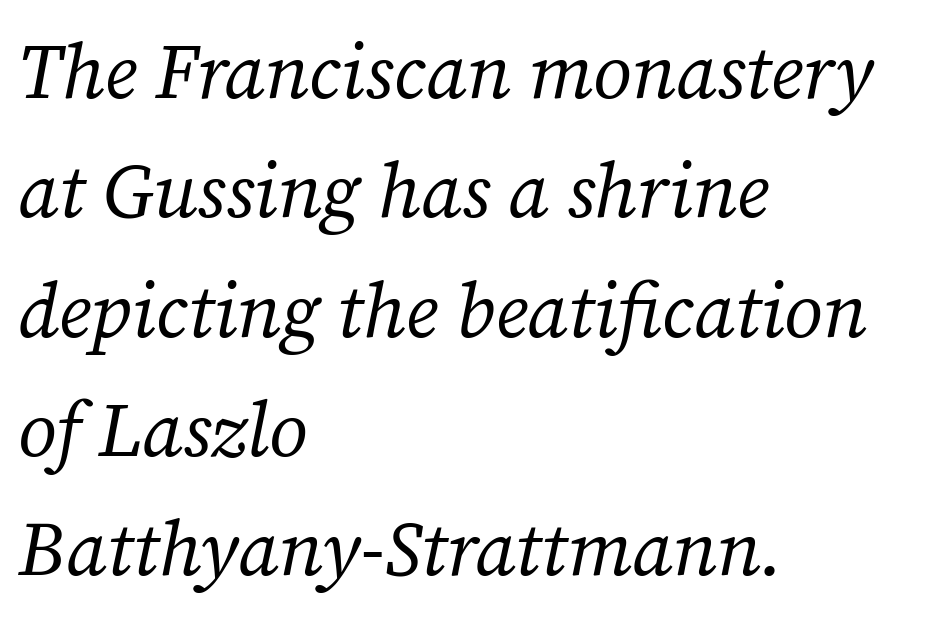
Q: Is the text bold? A: No.
Q: Is the text italic (slanted)? A: Yes, it leans right by about 12 degrees.
Q: Is the typeface a serif or a sans-serif typeface? A: Serif.
Q: Is the text underlined? A: No.
Q: How is the paragraph aligned? A: Left-aligned.
Q: Is the spacing between letters normal or unusually wide? A: Normal.
Q: Is the spacing between lines tight, normal or loose? A: Normal.
Q: Width (condensed, normal, or wide)? A: Normal.
Q: Stroke contrast? A: Medium.
Q: x-height? A: Medium.
Q: Monospaced? A: No.
